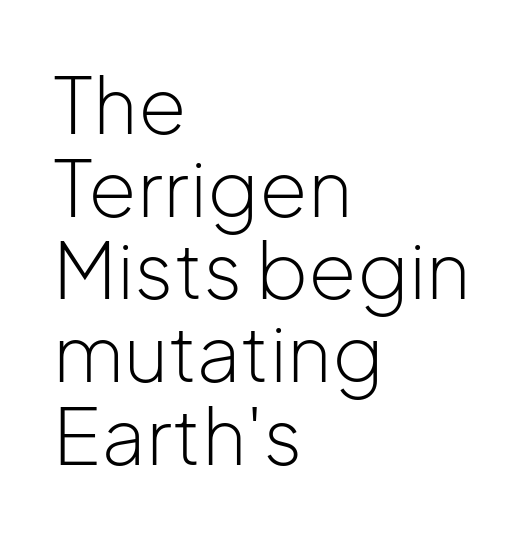
Letter spacing: default. Posture: upright roman. Horizontally, the lines are justified to the leading edge only. Does the type have serifs? No, each stem ends abruptly. A typesetter would call this proportional, since set widths differ per character.
